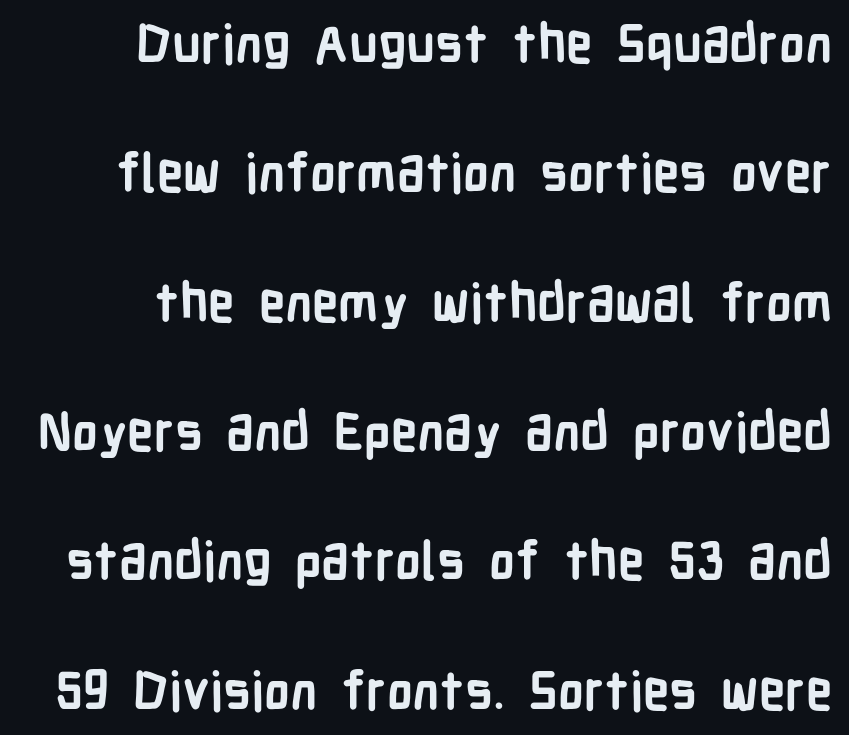
{"serif": "no", "italic": "no", "bold": "yes", "weight": "semibold", "width": "condensed", "stroke_contrast": "low", "x_height": "medium", "monospaced": "no", "underline": "no", "line_spacing": "loose", "line_spacing_ratio": 2.44, "letter_spacing": "normal", "letter_spacing_em": 0.0, "glyph_px": 53}
